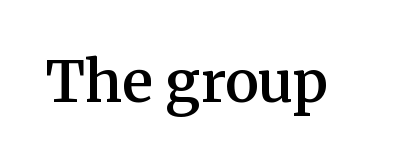
The image shows 57 px semibold serif type, upright; set normal letter spacing, not underlined; medium stroke contrast and a medium x-height.
